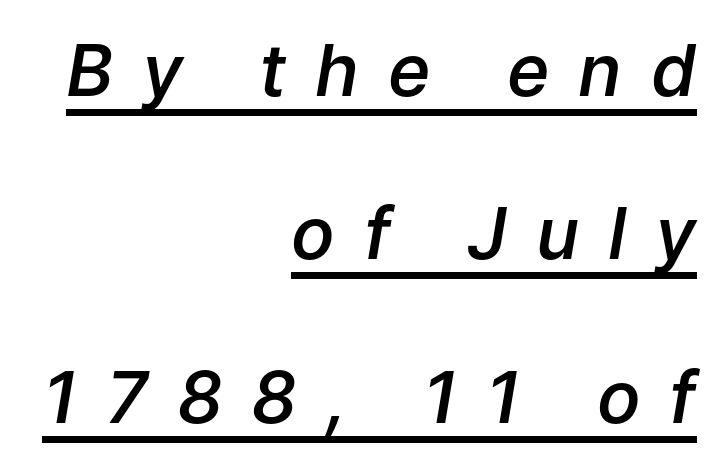
Glyph-to-glyph distance is far greater than everyday printed text. Slant detected: the letters are inclined. I'd describe the lettering as semibold — firm but not a full bold. This sample has the flowing, uneven cadence of proportional lettering.
